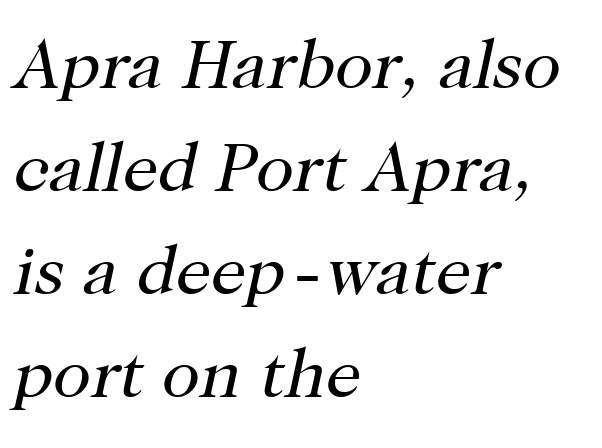
Descender tails drop into unmarked territory. Students, observe: this is what conventionally led text looks like. Designer's note — italics engaged. Font category for this specimen: serif.
